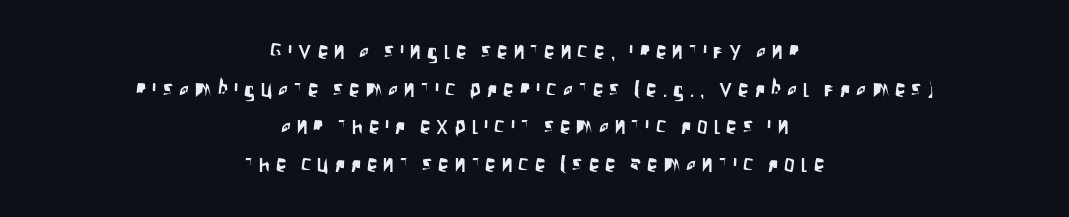
Q: Is the text italic (slanted)? A: No, it is upright.
Q: Is the text underlined? A: No.
Q: How is the paragraph aligned? A: Centered.
Q: Is the spacing between letters normal or unusually wide? A: Unusually wide.
